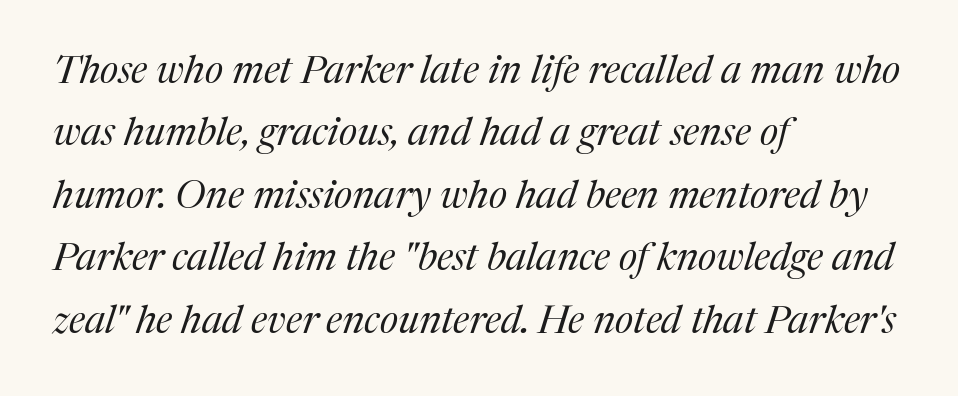
The image shows 39 px regular-weight serif type, italic (leaning right); set left-aligned, normal line spacing (1.6x), normal letter spacing, not underlined; medium stroke contrast and a medium x-height.
